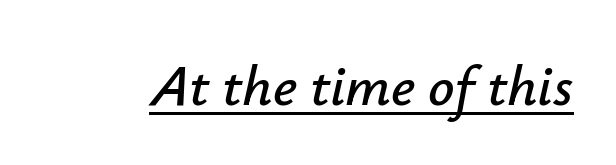
Think of a printed novel: that variable character pitch is what you see here. Has an underline been added? It has. Words appear dense and cohesive because spacing is normal. Looking at the ascenders, they clearly lean.
